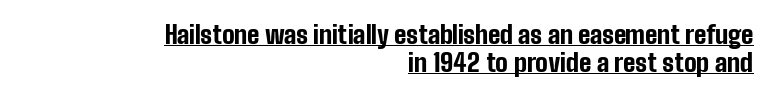
{"italic": "no", "bold": "yes", "underline": "yes", "align": "right", "line_spacing": "tight", "line_spacing_ratio": 1.13, "letter_spacing": "normal", "letter_spacing_em": 0.0, "glyph_px": 25}
